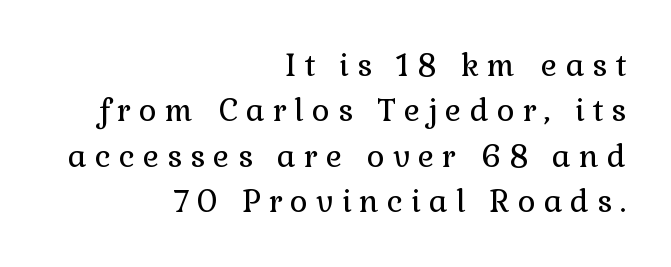
{"serif": "yes", "italic": "no", "bold": "no", "weight": "regular", "width": "normal", "x_height": "medium", "monospaced": "no", "underline": "no", "align": "right", "line_spacing": "normal", "line_spacing_ratio": 1.46, "letter_spacing": "wide", "letter_spacing_em": 0.26, "glyph_px": 31}
